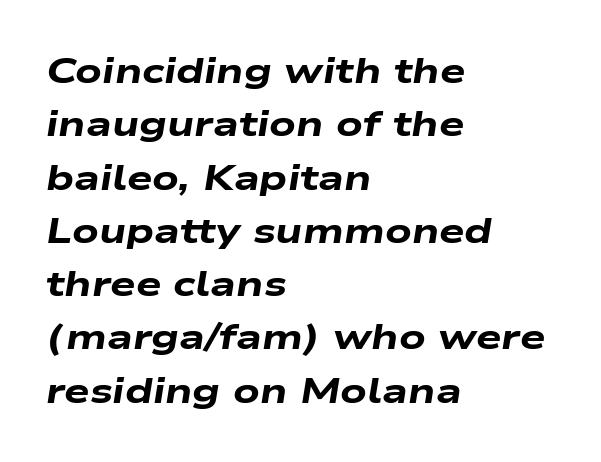
{"italic": "yes", "lean": "right", "slant_degrees": 9, "bold": "yes", "weight": "heavy", "width": "wide", "stroke_contrast": "low", "x_height": "medium", "monospaced": "no", "underline": "no", "align": "left", "line_spacing": "normal", "line_spacing_ratio": 1.48, "letter_spacing": "normal", "letter_spacing_em": 0.0, "glyph_px": 36}
